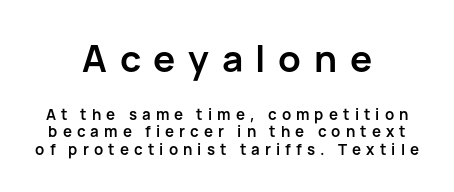
Q: Is the text bold? A: Yes.
Q: Is the text italic (slanted)? A: No, it is upright.
Q: Is the typeface a serif or a sans-serif typeface? A: Sans-serif.
Q: Is the text underlined? A: No.
Q: How is the paragraph aligned? A: Centered.
Q: Is the spacing between letters normal or unusually wide? A: Unusually wide.
Q: Is the spacing between lines tight, normal or loose? A: Tight.
Q: Which block of text is set in a larger size, the first (top) or the second (bottom)? A: The first (top) one.
Q: Width (condensed, normal, or wide)? A: Normal.
Q: Stroke contrast? A: Low.
Q: x-height? A: Medium.
Q: Monospaced? A: No.
